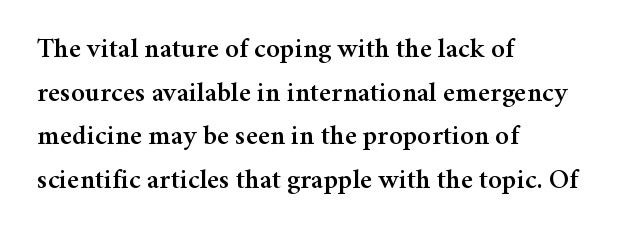
Q: Is the text italic (slanted)? A: No, it is upright.
Q: Is the typeface a serif or a sans-serif typeface? A: Serif.
Q: Is the text underlined? A: No.
Q: How is the paragraph aligned? A: Left-aligned.
Q: Is the spacing between letters normal or unusually wide? A: Normal.
Q: Is the spacing between lines tight, normal or loose? A: Normal.
Q: Width (condensed, normal, or wide)? A: Normal.
Q: Stroke contrast? A: Medium.
Q: x-height? A: Medium.
Q: Monospaced? A: No.
